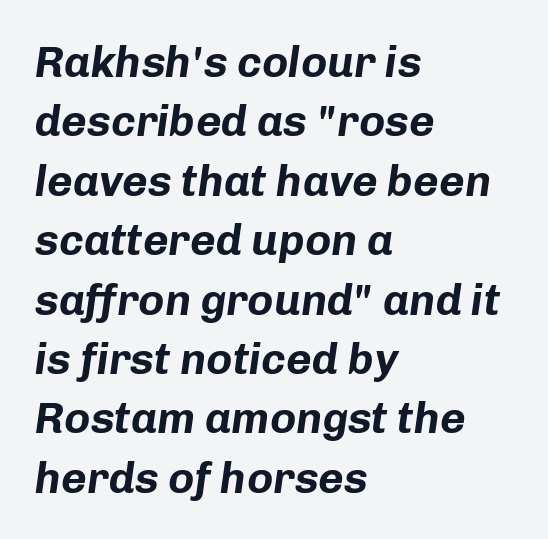
{"italic": "yes", "lean": "right", "slant_degrees": 8, "bold": "yes", "weight": "bold", "width": "normal", "stroke_contrast": "low", "x_height": "medium", "monospaced": "no", "underline": "no", "align": "left", "line_spacing": "normal", "line_spacing_ratio": 1.35, "letter_spacing": "normal", "letter_spacing_em": 0.0, "glyph_px": 44}
